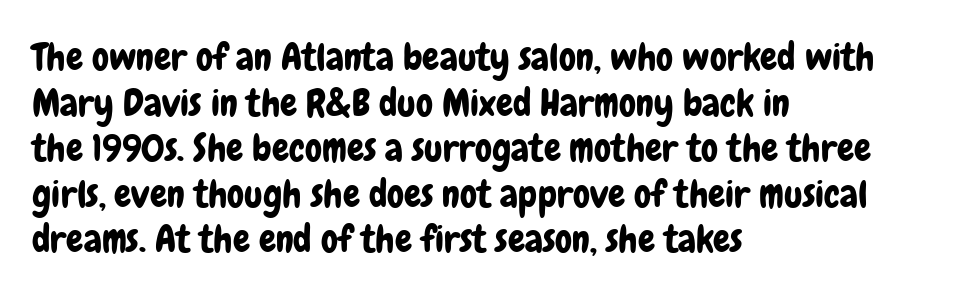
Q: Is the text italic (slanted)? A: No, it is upright.
Q: Is the typeface a serif or a sans-serif typeface? A: Sans-serif.
Q: Is the text underlined? A: No.
Q: How is the paragraph aligned? A: Left-aligned.
Q: Is the spacing between letters normal or unusually wide? A: Normal.
Q: Width (condensed, normal, or wide)? A: Condensed.
Q: Stroke contrast? A: Low.
Q: x-height? A: Medium.
Q: Monospaced? A: No.
